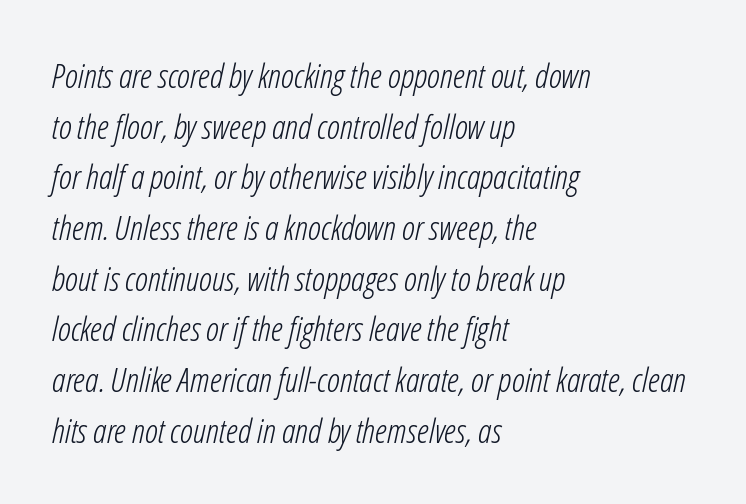
Style check: oblique. This sample keeps an unexceptional amount of space between lines. The cut favours lightness, reaching ordinary text weight at its darkest. Descenders hang freely into open space.
